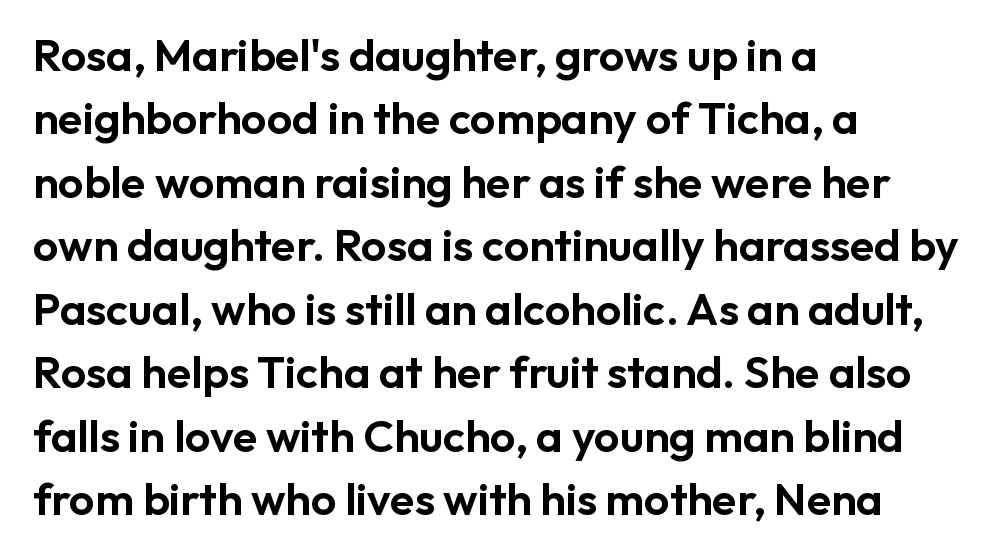
The image shows 45 px sans-serif type, upright; set left-aligned, normal line spacing (1.41x), normal letter spacing, not underlined; low stroke contrast and a medium x-height.
